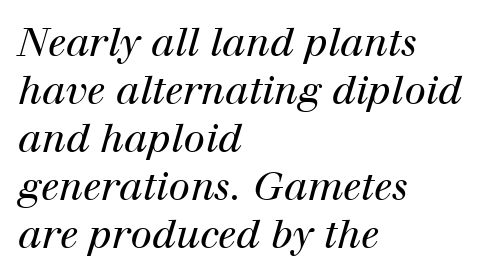
{"serif": "yes", "italic": "yes", "lean": "right", "slant_degrees": 12, "bold": "no", "weight": "regular", "width": "normal", "stroke_contrast": "high", "x_height": "medium", "monospaced": "no", "underline": "no", "align": "left", "line_spacing_ratio": 1.23, "letter_spacing": "normal", "letter_spacing_em": 0.0, "glyph_px": 39}
